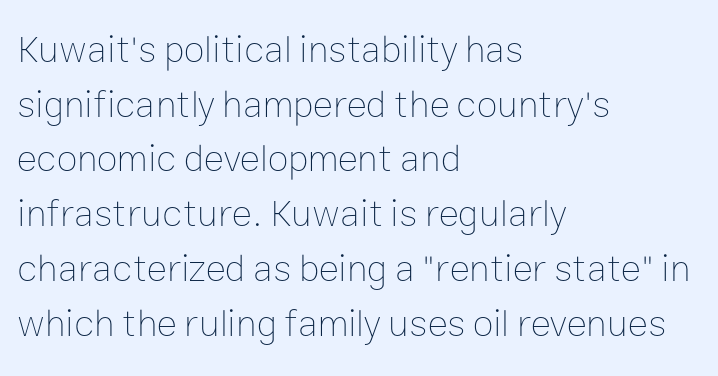
Whoever set this chose a conventional vertical rhythm. Caption: multi-line text, flush left, ragged right. Only glyphs here, with clear space below each row. Unbolded letterforms with no extra heft. Italic: no, the glyphs are upright roman.
